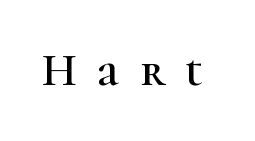
Q: Is the text italic (slanted)? A: No, it is upright.
Q: Is the typeface a serif or a sans-serif typeface? A: Serif.
Q: Is the text underlined? A: No.
Q: Is the spacing between letters normal or unusually wide? A: Unusually wide.
Q: Width (condensed, normal, or wide)? A: Normal.
Q: Stroke contrast? A: High.
Q: x-height? A: Medium.
Q: Monospaced? A: No.
